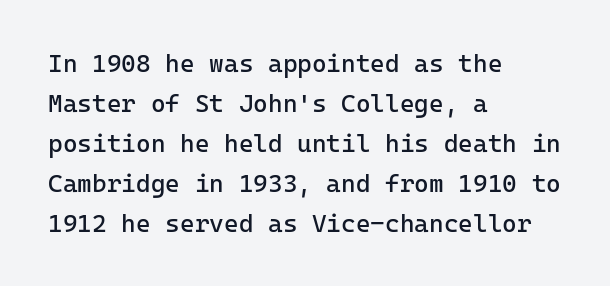
The image shows 25 px text type, upright; set left-aligned, normal line spacing (1.6x), normal letter spacing, not underlined.
